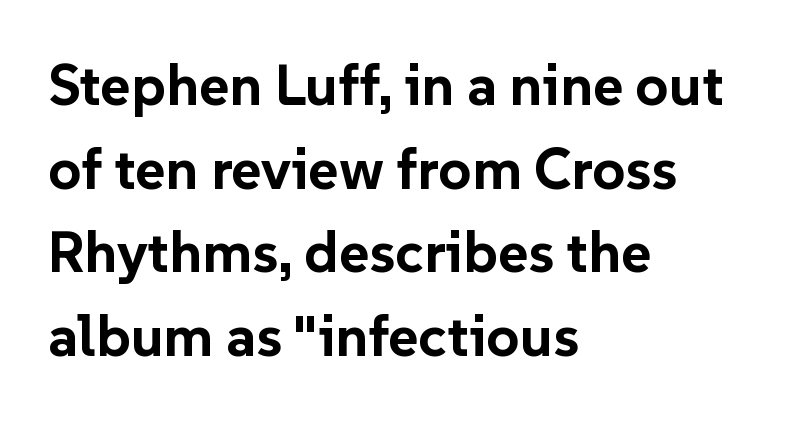
{"serif": "no", "italic": "no", "bold": "yes", "weight": "bold", "width": "normal", "stroke_contrast": "low", "x_height": "medium", "monospaced": "no", "underline": "no", "align": "left", "line_spacing": "normal", "line_spacing_ratio": 1.44, "letter_spacing": "normal", "letter_spacing_em": 0.0, "glyph_px": 58}
